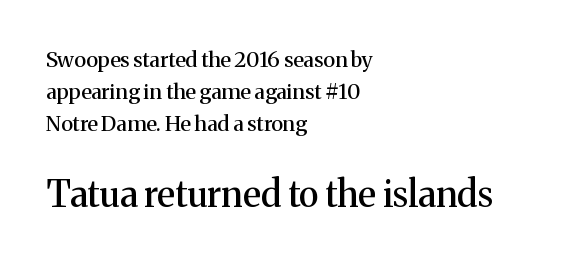
Q: Is the text italic (slanted)? A: No, it is upright.
Q: Is the typeface a serif or a sans-serif typeface? A: Serif.
Q: Is the text underlined? A: No.
Q: How is the paragraph aligned? A: Left-aligned.
Q: Is the spacing between letters normal or unusually wide? A: Normal.
Q: Is the spacing between lines tight, normal or loose? A: Normal.
Q: Which block of text is set in a larger size, the first (top) or the second (bottom)? A: The second (bottom) one.
Q: Width (condensed, normal, or wide)? A: Normal.
Q: Stroke contrast? A: Medium.
Q: x-height? A: Medium.
Q: Monospaced? A: No.
